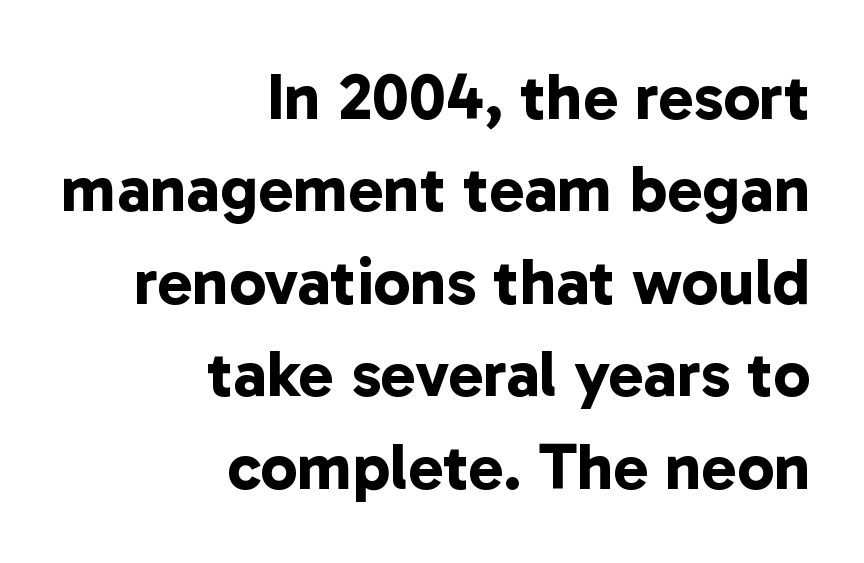
Glyph-to-glyph distance matches everyday printed text. Each new line begins a customary step beneath the previous one. Thick stems and heavy bowls — unmistakably bold. This sample is right-justified, so line beginnings fall wherever the words allow. Glance below the letters and you will spot only blank space.
